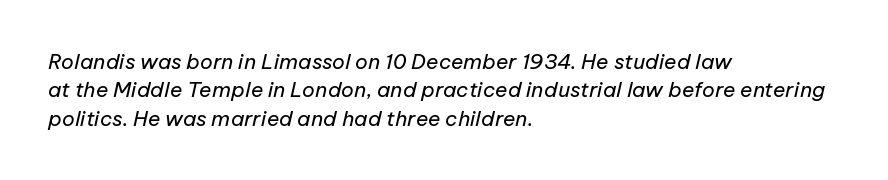
The typesetting does not lean heavy: it is not bold. Characters are canted at an angle relative to the baseline's perpendicular. The area under the type is left untouched. In CSS terms this would be text-align: left.
